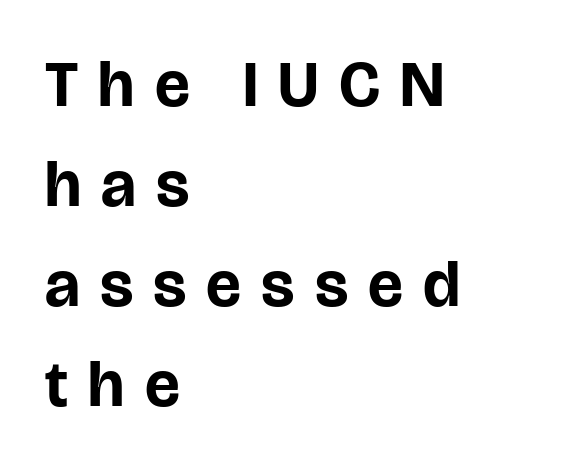
Q: Is the text bold? A: Yes.
Q: Is the text italic (slanted)? A: No, it is upright.
Q: Is the typeface a serif or a sans-serif typeface? A: Sans-serif.
Q: Is the text underlined? A: No.
Q: How is the paragraph aligned? A: Left-aligned.
Q: Is the spacing between letters normal or unusually wide? A: Unusually wide.
Q: Is the spacing between lines tight, normal or loose? A: Normal.
Q: Width (condensed, normal, or wide)? A: Normal.
Q: Stroke contrast? A: Low.
Q: x-height? A: Large.
Q: Monospaced? A: No.
